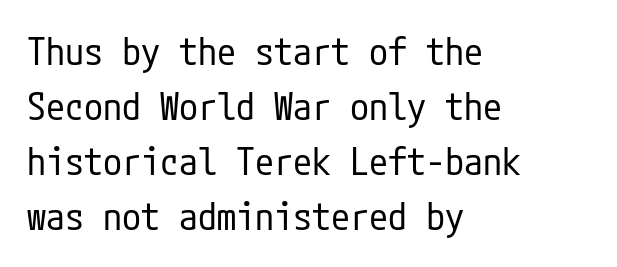
Glyph-to-glyph distance matches everyday printed text. To sum up the face: it is a sans, with no serifs. The block of text has a typical density, with ordinary space between rows. Has an underline been added? It has not. Stem width sits at or under what a default text font uses.
